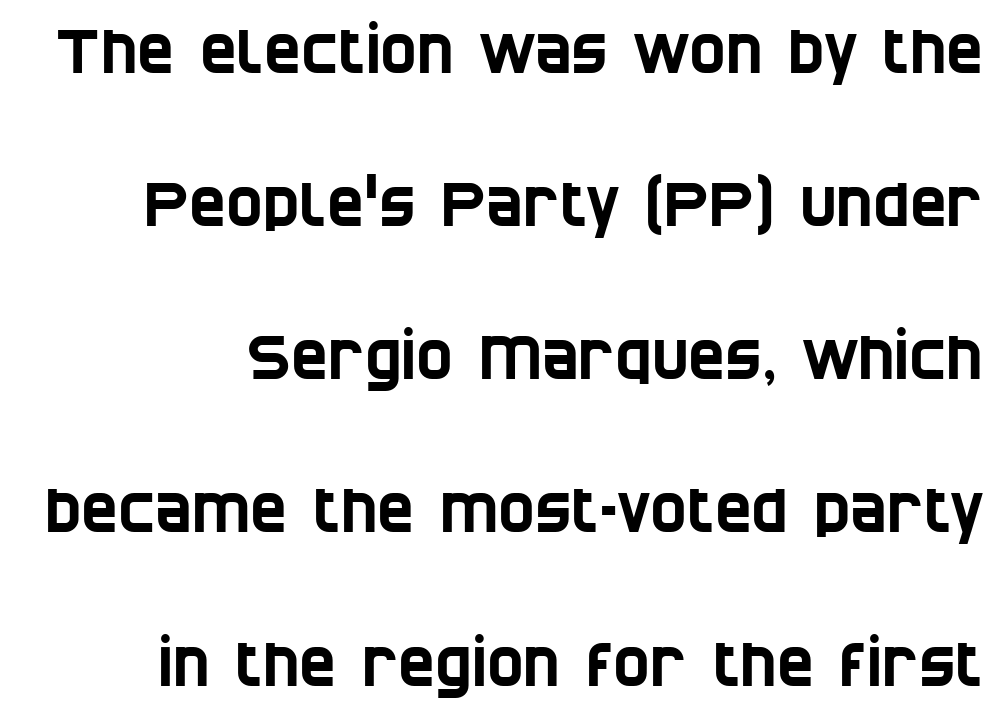
The image shows 62 px condensed sans-serif type; set loose line spacing (2.47x), normal letter spacing, not underlined; low stroke contrast and a large x-height.
